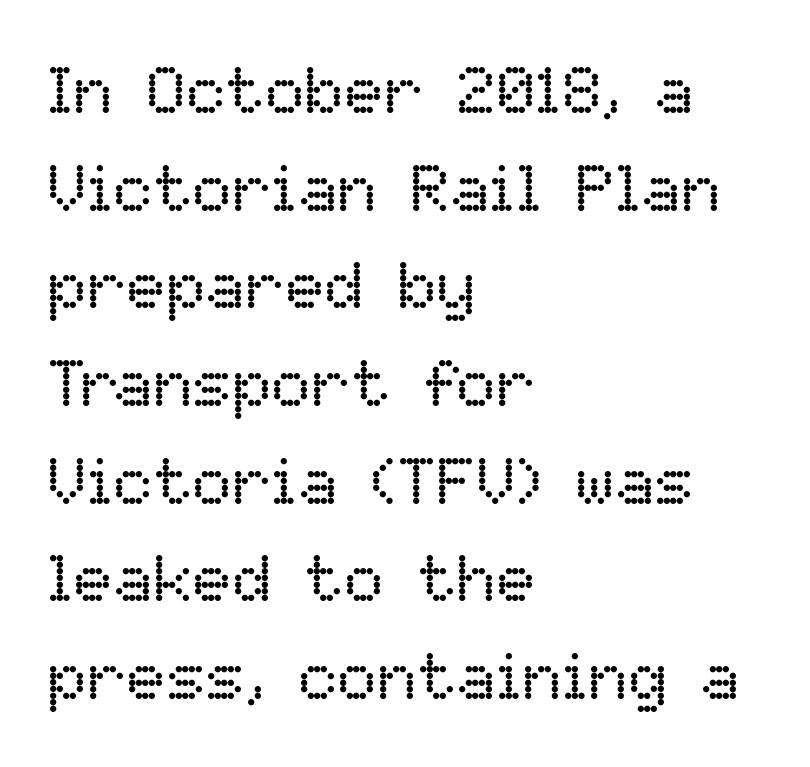
The image shows 66 px regular-weight type, upright; set left-aligned, normal line spacing (1.48x), normal letter spacing, not underlined; low stroke contrast and a medium x-height.
